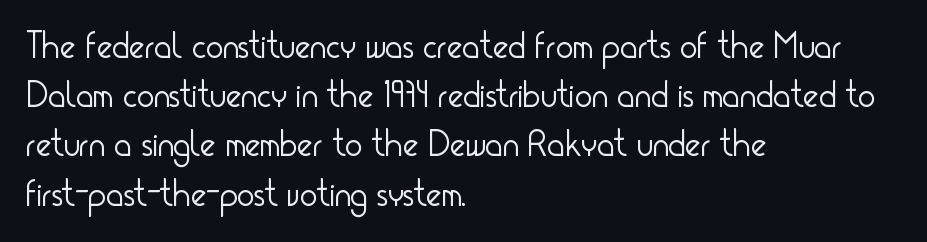
{"serif": "no", "italic": "no", "bold": "no", "weight": "light", "width": "condensed", "stroke_contrast": "low", "x_height": "small", "monospaced": "no", "underline": "no", "align": "left", "line_spacing": "normal", "line_spacing_ratio": 1.33, "letter_spacing": "normal", "letter_spacing_em": 0.0, "glyph_px": 37}
